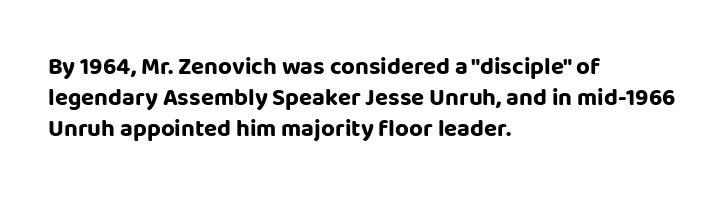
Q: Is the text bold? A: Yes.
Q: Is the text italic (slanted)? A: No, it is upright.
Q: Is the text underlined? A: No.
Q: How is the paragraph aligned? A: Left-aligned.
Q: Is the spacing between letters normal or unusually wide? A: Normal.
Q: Is the spacing between lines tight, normal or loose? A: Normal.
